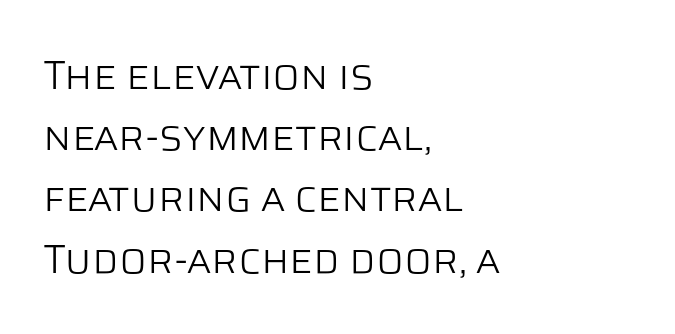
Q: Is the text bold? A: No.
Q: Is the text italic (slanted)? A: No, it is upright.
Q: Is the typeface a serif or a sans-serif typeface? A: Sans-serif.
Q: Is the text underlined? A: No.
Q: How is the paragraph aligned? A: Left-aligned.
Q: Is the spacing between letters normal or unusually wide? A: Normal.
Q: Is the spacing between lines tight, normal or loose? A: Normal.
Q: Width (condensed, normal, or wide)? A: Normal.
Q: Stroke contrast? A: Low.
Q: x-height? A: Large.
Q: Monospaced? A: No.
